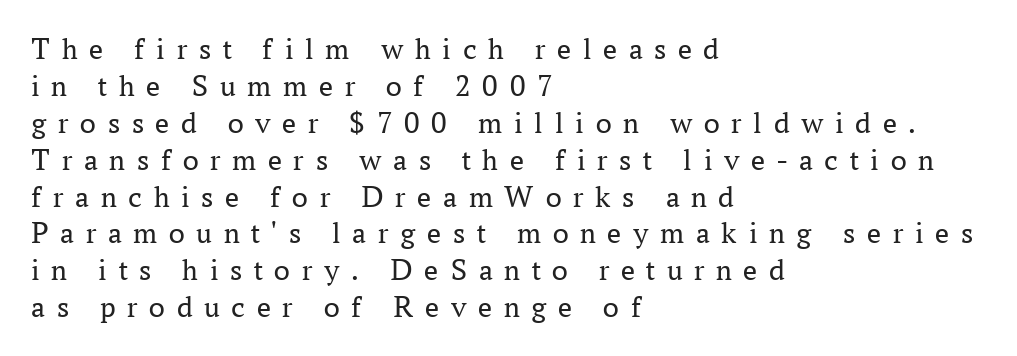
{"serif": "yes", "italic": "no", "bold": "no", "weight": "regular", "width": "normal", "stroke_contrast": "medium", "x_height": "medium", "monospaced": "no", "underline": "no", "align": "left", "line_spacing_ratio": 1.19, "letter_spacing": "wide", "letter_spacing_em": 0.38, "glyph_px": 31}
